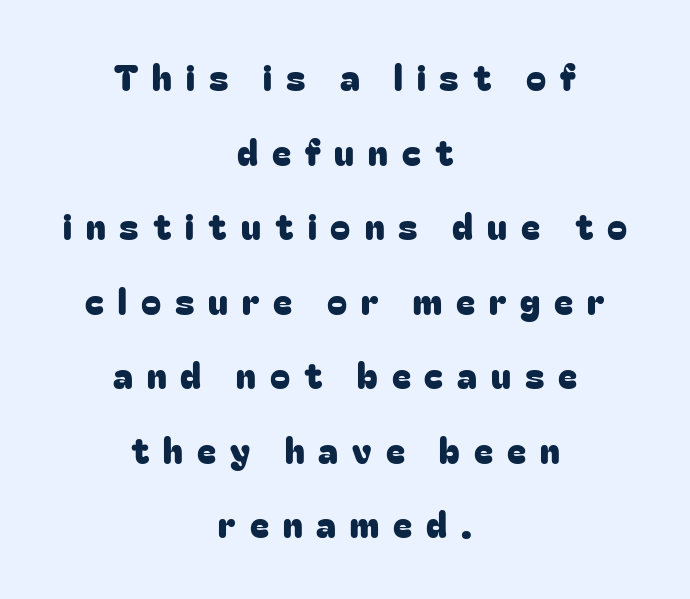
Q: Is the text italic (slanted)? A: No, it is upright.
Q: Is the typeface a serif or a sans-serif typeface? A: Sans-serif.
Q: Is the text underlined? A: No.
Q: How is the paragraph aligned? A: Centered.
Q: Is the spacing between letters normal or unusually wide? A: Unusually wide.
Q: Is the spacing between lines tight, normal or loose? A: Loose.
Q: Width (condensed, normal, or wide)? A: Normal.
Q: Stroke contrast? A: Low.
Q: x-height? A: Medium.
Q: Monospaced? A: No.
